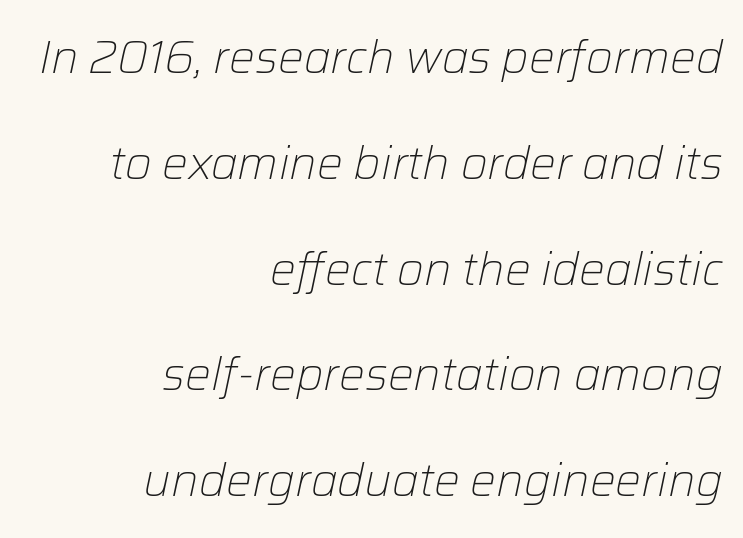
Rendered with sloped, italic letterforms. Quick note: interline space is abundant. Proportional: the letters do not fall into vertical columns. Heft: none added — not bold.
